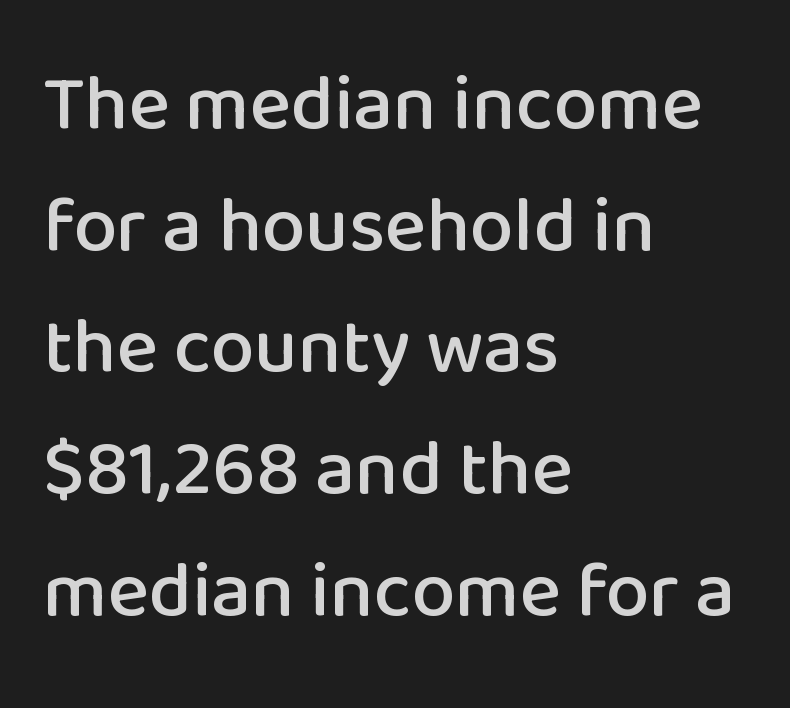
Q: Is the text italic (slanted)? A: No, it is upright.
Q: Is the typeface a serif or a sans-serif typeface? A: Sans-serif.
Q: Is the text underlined? A: No.
Q: How is the paragraph aligned? A: Left-aligned.
Q: Is the spacing between letters normal or unusually wide? A: Normal.
Q: Is the spacing between lines tight, normal or loose? A: Normal.
Q: Width (condensed, normal, or wide)? A: Normal.
Q: Stroke contrast? A: Low.
Q: x-height? A: Medium.
Q: Monospaced? A: No.
